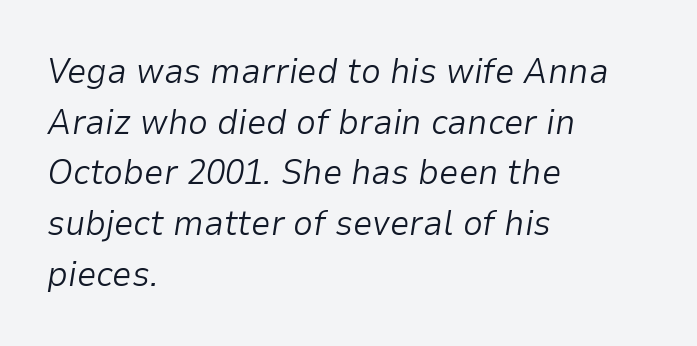
{"italic": "yes", "lean": "right", "slant_degrees": 9, "bold": "no", "weight": "light", "width": "normal", "stroke_contrast": "low", "x_height": "medium", "monospaced": "no", "underline": "no", "align": "left", "line_spacing": "normal", "line_spacing_ratio": 1.45, "letter_spacing": "normal", "letter_spacing_em": 0.0, "glyph_px": 35}
